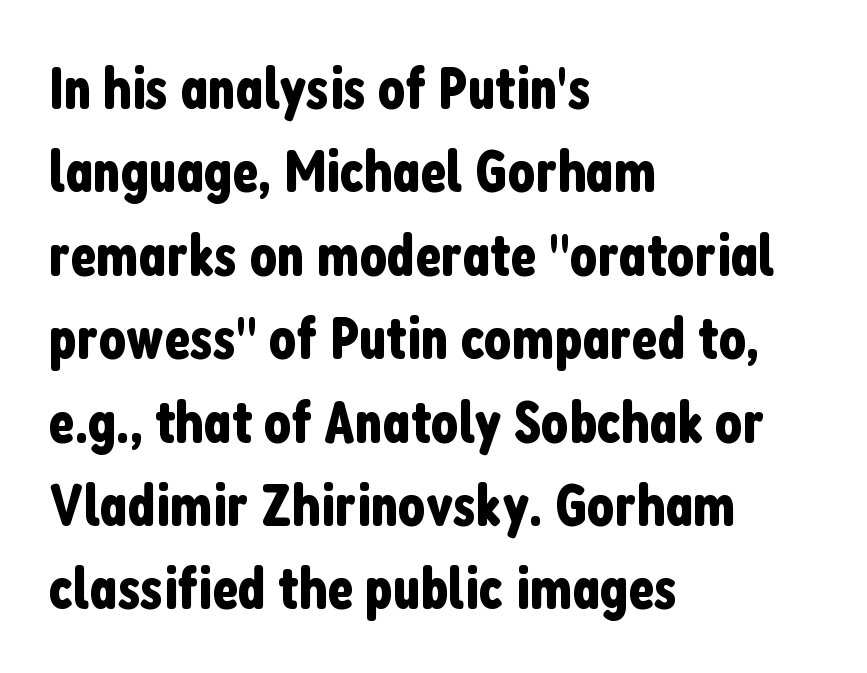
{"serif": "no", "italic": "no", "width": "condensed", "stroke_contrast": "low", "x_height": "medium", "monospaced": "no", "underline": "no", "align": "left", "line_spacing": "normal", "line_spacing_ratio": 1.39, "letter_spacing": "normal", "letter_spacing_em": 0.0, "glyph_px": 60}
